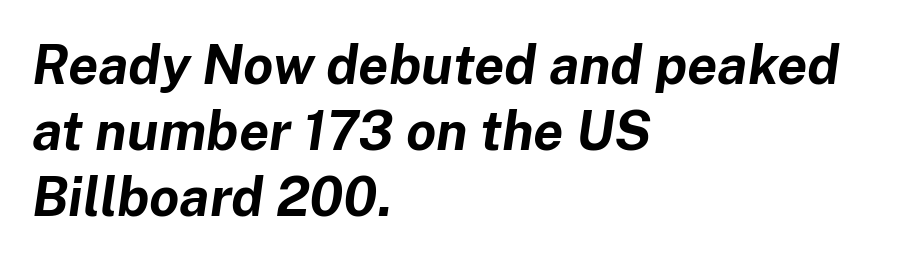
The image shows 54 px bold type, italic (leaning right); set left-aligned, line spacing 1.22x, normal letter spacing, not underlined; low stroke contrast and a medium x-height.
